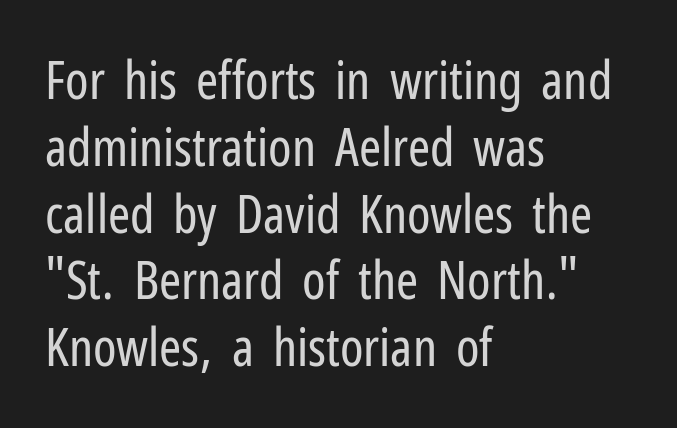
{"serif": "no", "italic": "no", "bold": "no", "weight": "regular", "width": "condensed", "stroke_contrast": "low", "x_height": "medium", "monospaced": "no", "underline": "no", "align": "left", "line_spacing": "normal", "line_spacing_ratio": 1.26, "letter_spacing": "normal", "letter_spacing_em": 0.0, "glyph_px": 53}
